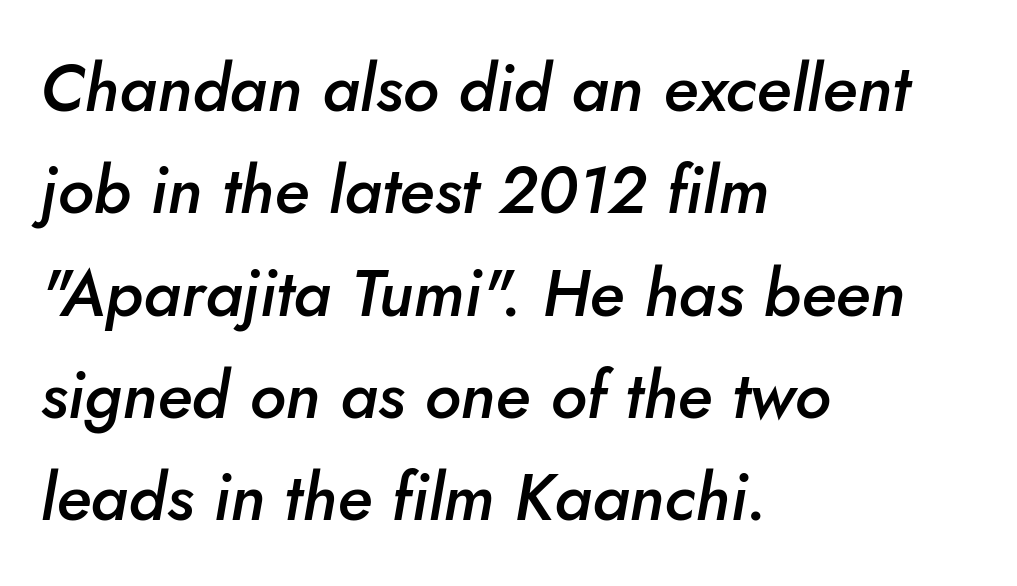
{"italic": "yes", "lean": "right", "slant_degrees": 10, "bold": "semi", "weight": "semibold", "width": "normal", "stroke_contrast": "low", "x_height": "small", "monospaced": "no", "underline": "no", "align": "left", "line_spacing": "normal", "line_spacing_ratio": 1.55, "letter_spacing": "normal", "letter_spacing_em": 0.0, "glyph_px": 66}
